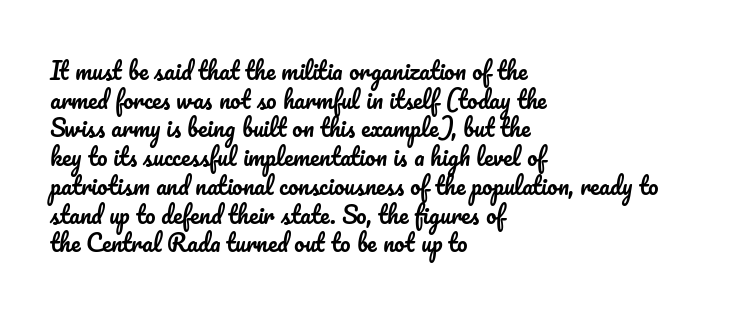
{"underline": "no", "align": "left", "line_spacing": "normal", "line_spacing_ratio": 1.25, "letter_spacing": "normal", "letter_spacing_em": 0.0, "glyph_px": 23}
